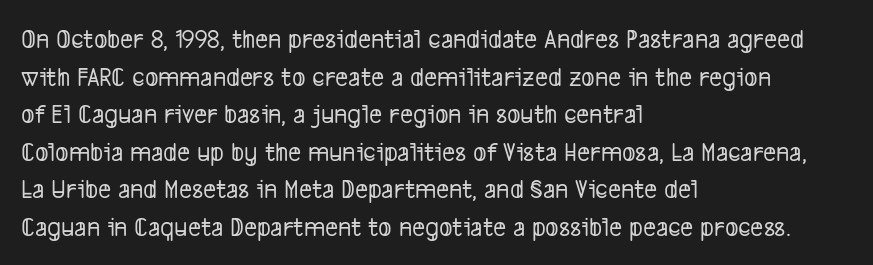
Q: Is the typeface a serif or a sans-serif typeface? A: Sans-serif.
Q: Is the text underlined? A: No.
Q: How is the paragraph aligned? A: Left-aligned.
Q: Is the spacing between letters normal or unusually wide? A: Normal.
Q: Is the spacing between lines tight, normal or loose? A: Normal.
Q: Width (condensed, normal, or wide)? A: Condensed.
Q: Stroke contrast? A: Low.
Q: x-height? A: Medium.
Q: Monospaced? A: No.
